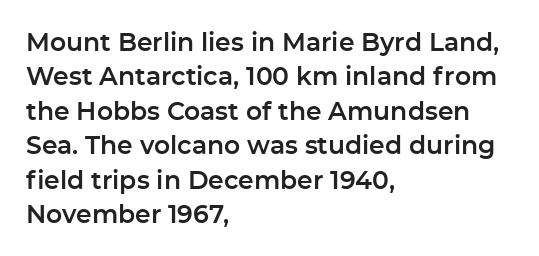
{"italic": "no", "underline": "no", "align": "left", "line_spacing": "normal", "line_spacing_ratio": 1.38, "letter_spacing": "normal", "letter_spacing_em": 0.0, "glyph_px": 25}
